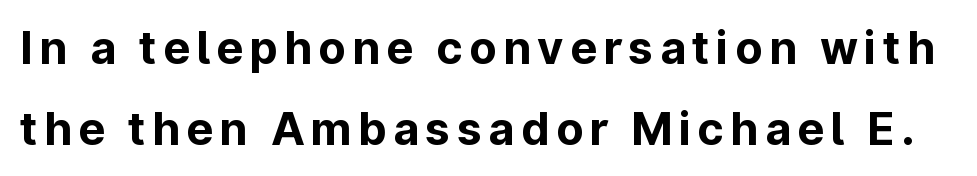
The image shows 45 px bold sans-serif type, upright; set line spacing 1.79x, not underlined; low stroke contrast and a medium x-height.
